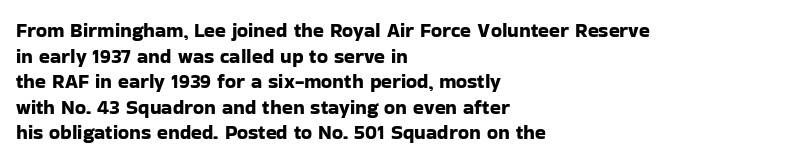
Nobody drew a line under any word here. Italic? Not at all — the glyphs are vertical. The rendering uses a moderate line-height, typical for paragraphs. You could call the tracking neutral — neither tight nor loose. This sample is left-justified, so line endings fall wherever the words run out.
